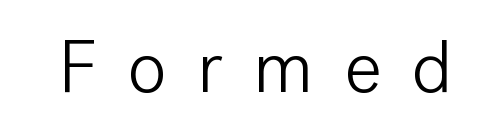
The image shows 74 px light sans-serif type, upright; set unusually wide letter spacing (+0.41 em), not underlined; low stroke contrast and a medium x-height.
